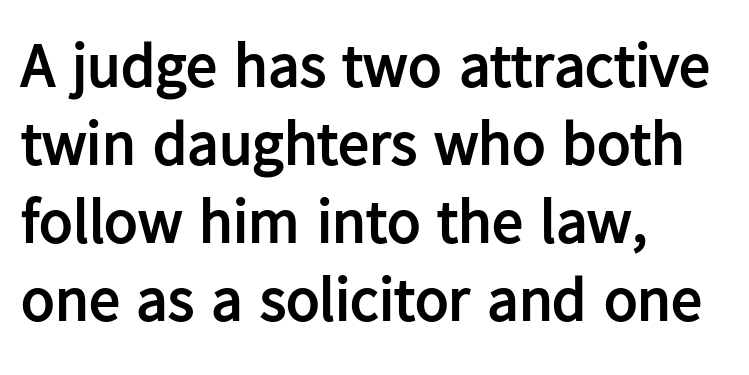
The image shows 62 px semibold sans-serif type, upright; set left-aligned, normal line spacing (1.26x), normal letter spacing, not underlined; low stroke contrast and a medium x-height.
